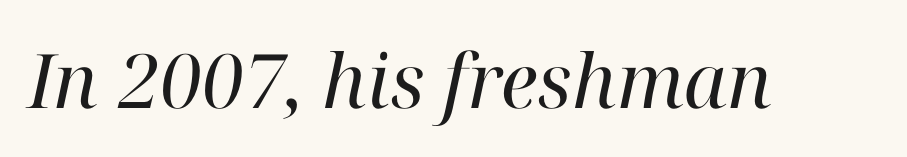
The image shows 75 px regular-weight serif type, italic (leaning right); set normal letter spacing, not underlined; high stroke contrast and a medium x-height.
